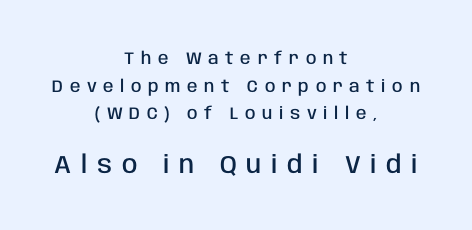
The area under the type is left untouched. These lines stack symmetrically, like a column narrowing and widening about its center. Typesetter's note — lower block bumped up in size, upper block left smaller. The rendering uses a moderate line-height, typical for paragraphs.
